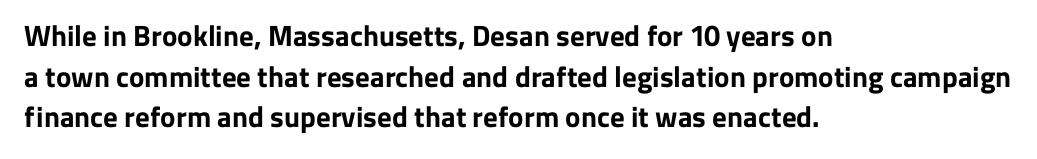
{"serif": "no", "italic": "no", "bold": "yes", "weight": "bold", "width": "normal", "stroke_contrast": "low", "x_height": "medium", "monospaced": "no", "underline": "no", "align": "left", "line_spacing": "normal", "line_spacing_ratio": 1.4, "letter_spacing": "normal", "letter_spacing_em": 0.0, "glyph_px": 29}
